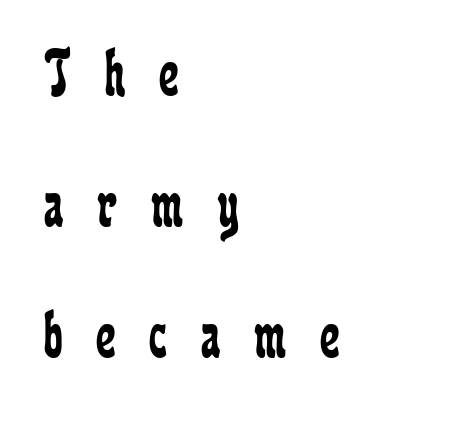
{"serif": "yes", "italic": "no", "bold": "no", "weight": "regular", "width": "condensed", "stroke_contrast": "low", "x_height": "medium", "monospaced": "no", "underline": "no", "align": "left", "line_spacing": "loose", "line_spacing_ratio": 1.9, "letter_spacing": "wide", "letter_spacing_em": 0.49, "glyph_px": 69}
